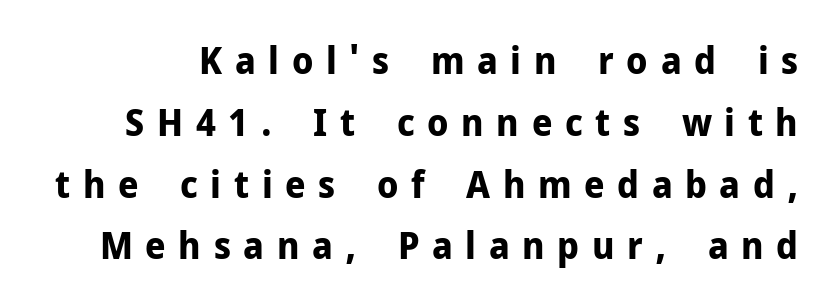
The face used here is a sans, in the tradition of grotesques and geometrics. A typesetter would call this proportional, since set widths differ per character. The sample has been set heavy, in full bold. These lines were composed using upright roman letters. Glyph-to-glyph distance is far greater than everyday printed text. The line-height multiplier appears to be the usual default.
